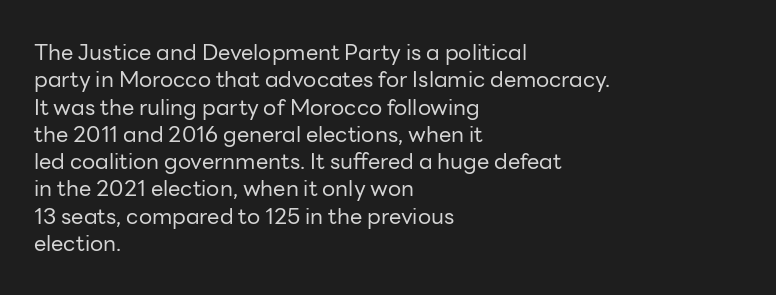
Rendered with straight, roman letterforms. Weight: not bold — regular or lighter. Words appear dense and cohesive because spacing is normal. Horizontal alignment here is leftward, the default for most running prose. A clean baseline with only descenders dipping below it.
